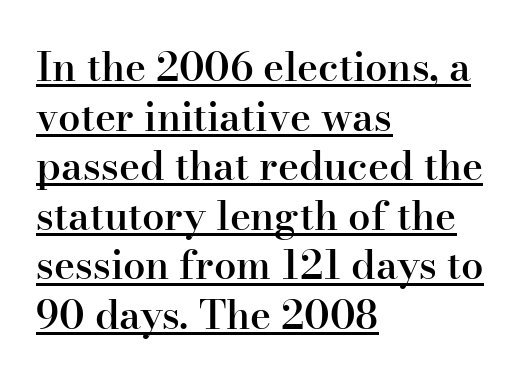
Characters remain perfectly vertical along every line. The letters advance in unequal steps, a hallmark of proportional type. Look at the stroke-to-counter ratio: somewhat heavy, a semibold. The rendering anchors every line to the left-hand side.
